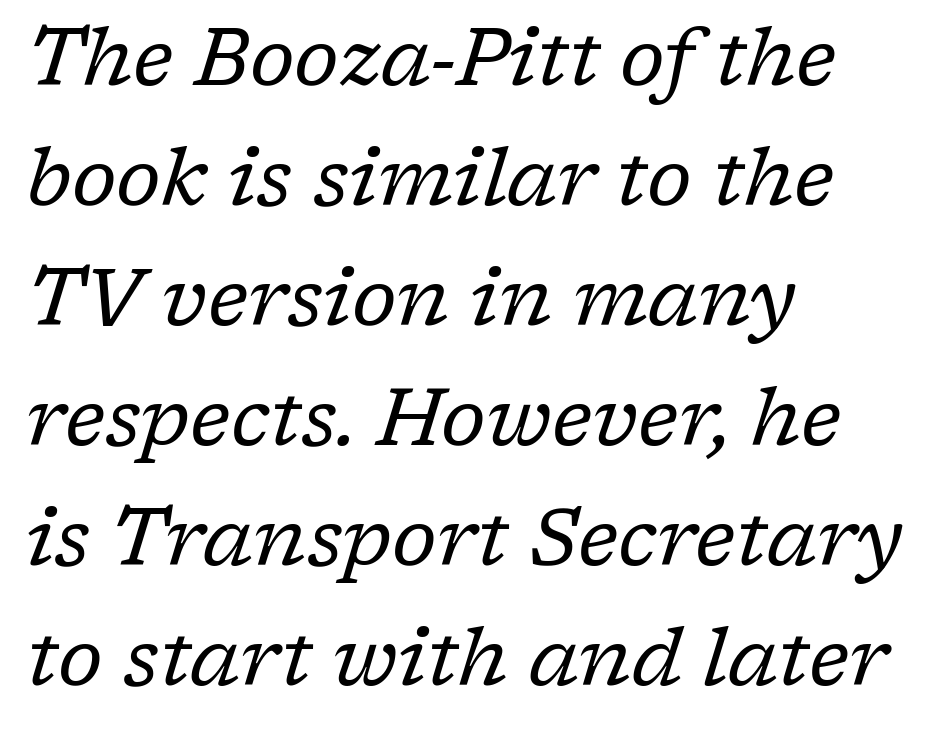
Q: Is the text bold? A: No.
Q: Is the text italic (slanted)? A: Yes, it leans right by about 17 degrees.
Q: Is the typeface a serif or a sans-serif typeface? A: Serif.
Q: Is the text underlined? A: No.
Q: How is the paragraph aligned? A: Left-aligned.
Q: Is the spacing between letters normal or unusually wide? A: Normal.
Q: Is the spacing between lines tight, normal or loose? A: Normal.
Q: Width (condensed, normal, or wide)? A: Normal.
Q: Stroke contrast? A: Low.
Q: x-height? A: Medium.
Q: Monospaced? A: No.
